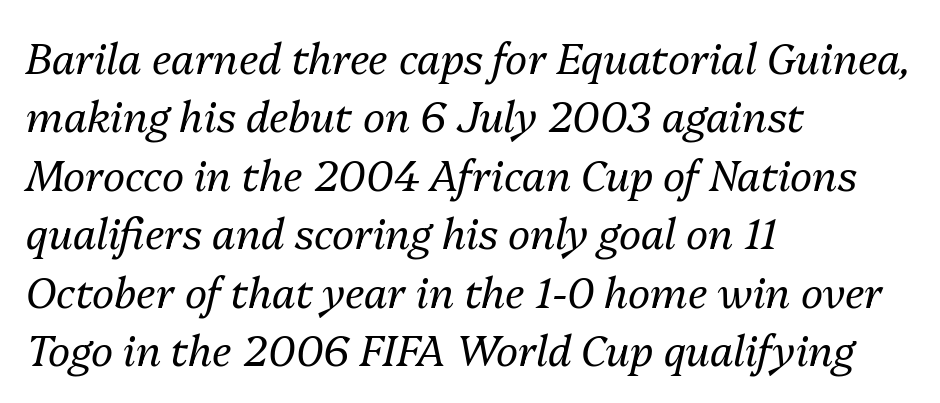
The image shows 42 px regular-weight type, italic (leaning right); set left-aligned, normal line spacing (1.39x), normal letter spacing, not underlined; medium stroke contrast and a medium x-height.
